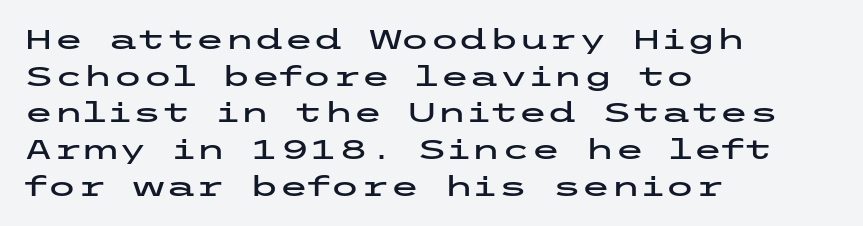
Q: Is the text italic (slanted)? A: No, it is upright.
Q: Is the text underlined? A: No.
Q: How is the paragraph aligned? A: Left-aligned.
Q: Is the spacing between letters normal or unusually wide? A: Normal.
Q: Is the spacing between lines tight, normal or loose? A: Normal.
